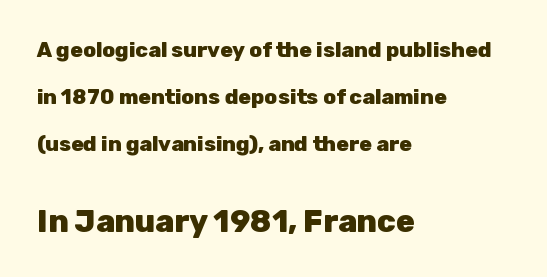
The image shows 31 px heavy sans-serif type, upright; set left-aligned, loose line spacing (2.24x), normal letter spacing, not underlined; the second (bottom) block is 1.48x larger; low stroke contrast and a medium x-height.
